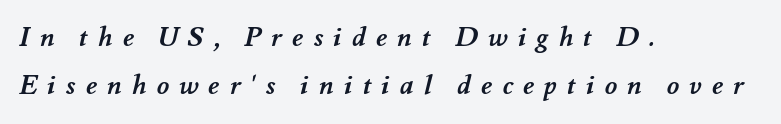
The image shows 27 px bold type; set left-aligned, line spacing 1.77x, unusually wide letter spacing (+0.37 em), not underlined.
